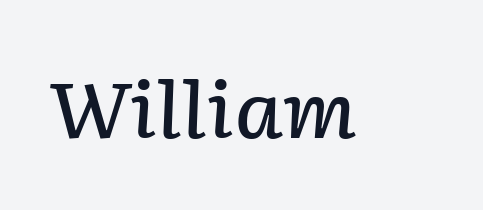
The image shows 76 px semibold type, italic (leaning right); set normal letter spacing, not underlined; low stroke contrast and a medium x-height.
